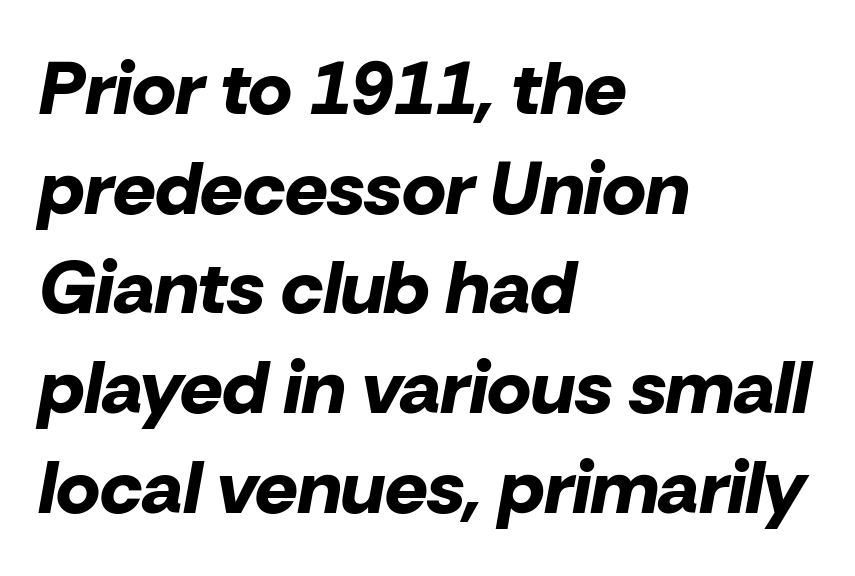
The image shows 75 px bold type, italic (leaning right); set left-aligned, normal line spacing (1.33x), normal letter spacing, not underlined; low stroke contrast and a medium x-height.
